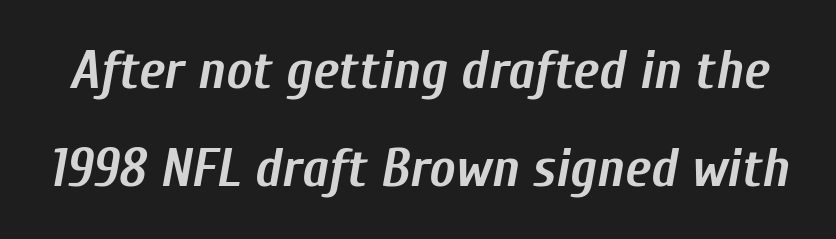
Heavy-handed strokes throughout: this text is bold. Here the designer chose a conventional face with non-uniform glyph widths. This rendering features lettering with no underline. The axis of the letterforms is tilted away from vertical. No extra tracking has been applied to these lines.
